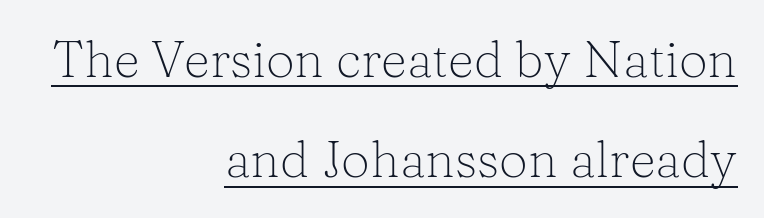
The face used here is proportionally spaced, like ordinary book or web type. The typesetter has applied underlining to the passage shown. Unlike a clean sans, this face finishes its strokes with serifs. This sample uses plain, unmodified letter spacing. You could fit nearly another row in the gap between these rows. The axis of the letterforms is exactly vertical.
